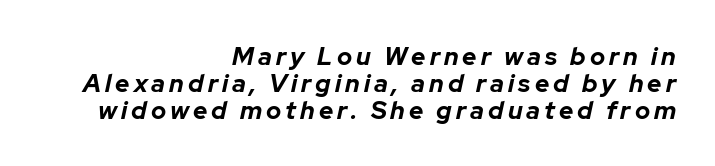
The image shows 25 px bold type, italic (leaning right); set right-aligned, tight line spacing (1.08x), not underlined.
